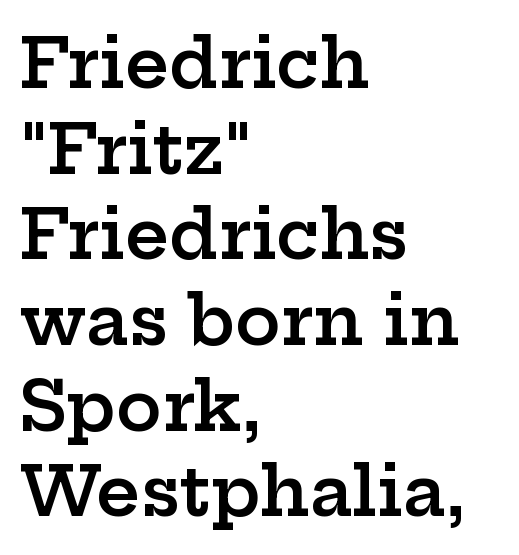
The image shows 68 px semibold, wide serif type, upright; set left-aligned, normal line spacing (1.26x), normal letter spacing, not underlined; low stroke contrast and a medium x-height.
